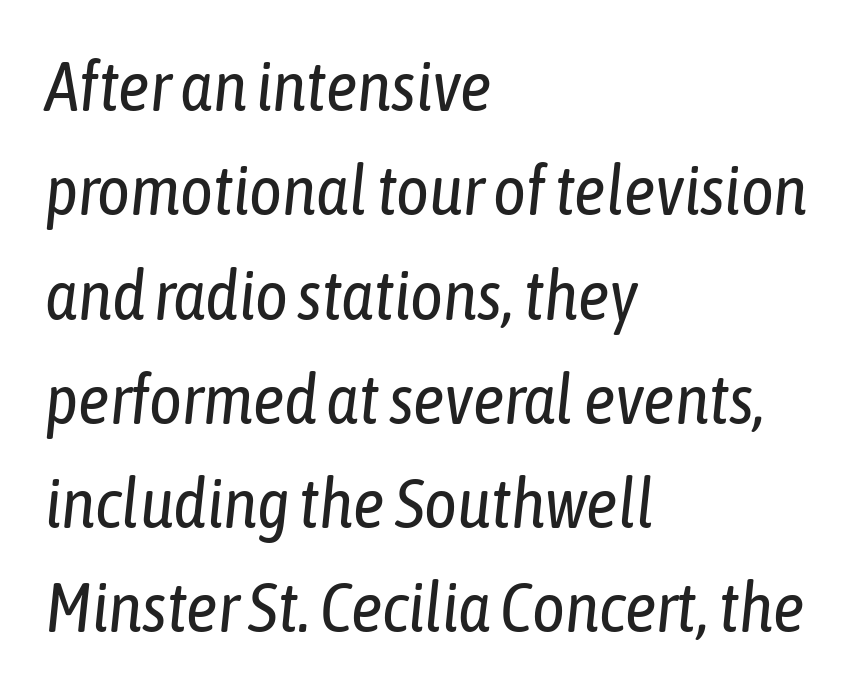
The image shows 70 px regular-weight, condensed type, italic (leaning right); set left-aligned, normal line spacing (1.49x), normal letter spacing, not underlined; low stroke contrast and a medium x-height.
